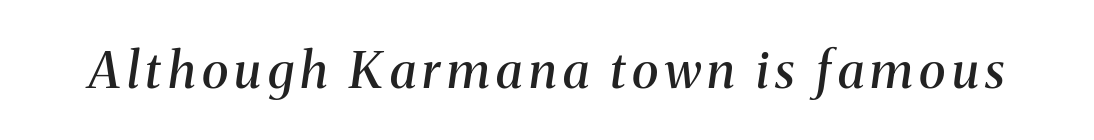
The image shows 50 px semibold serif type, italic (leaning right); set not underlined; medium stroke contrast and a medium x-height.
